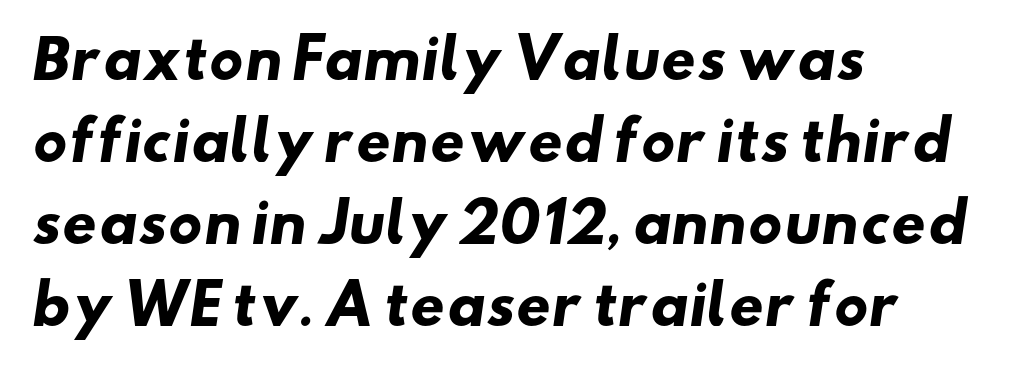
Q: Is the text bold? A: Yes.
Q: Is the typeface a serif or a sans-serif typeface? A: Sans-serif.
Q: Is the text underlined? A: No.
Q: How is the paragraph aligned? A: Left-aligned.
Q: Is the spacing between letters normal or unusually wide? A: Normal.
Q: Is the spacing between lines tight, normal or loose? A: Normal.
Q: Width (condensed, normal, or wide)? A: Wide.
Q: Stroke contrast? A: Low.
Q: x-height? A: Small.
Q: Monospaced? A: No.
